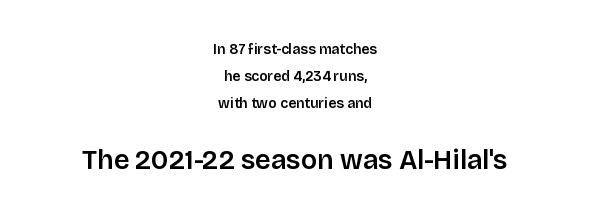
{"italic": "no", "underline": "no", "align": "center", "line_spacing": "loose", "line_spacing_ratio": 1.94, "letter_spacing": "normal", "letter_spacing_em": 0.0, "larger_block": "second", "size_ratio": 1.93, "glyph_px": 27}
